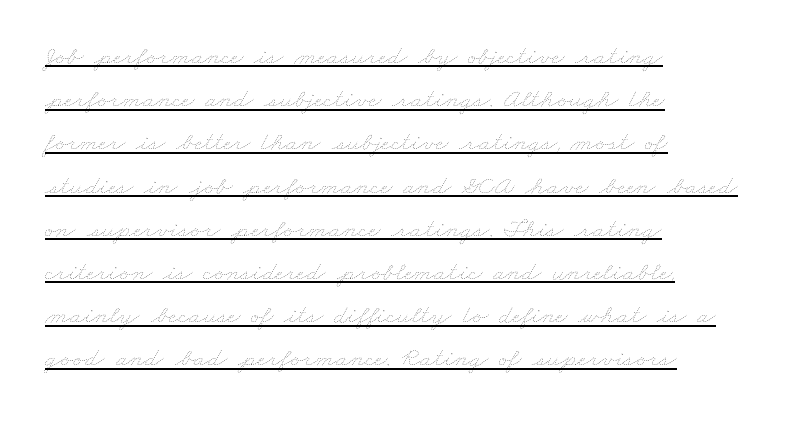
{"bold": "no", "underline": "yes", "align": "left", "line_spacing": "normal", "line_spacing_ratio": 1.6, "letter_spacing": "normal", "letter_spacing_em": 0.0, "glyph_px": 27}
